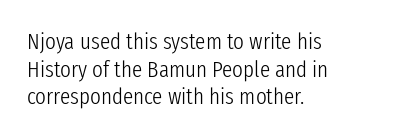
{"italic": "no", "bold": "no", "underline": "no", "align": "left", "line_spacing_ratio": 1.2, "letter_spacing": "normal", "letter_spacing_em": 0.0, "glyph_px": 23}
